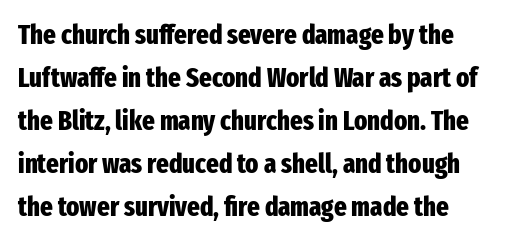
{"italic": "no", "bold": "yes", "underline": "no", "line_spacing": "normal", "line_spacing_ratio": 1.59, "letter_spacing": "normal", "letter_spacing_em": 0.0, "glyph_px": 27}
